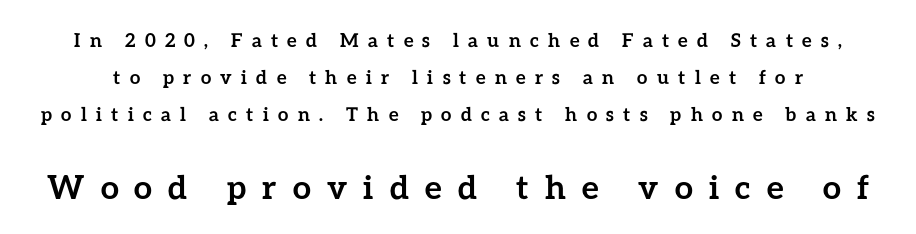
The image shows 33 px semibold type, upright; set loose line spacing (1.96x), unusually wide letter spacing (+0.49 em), not underlined; the second (bottom) block is 1.74x larger; low stroke contrast and a medium x-height.
